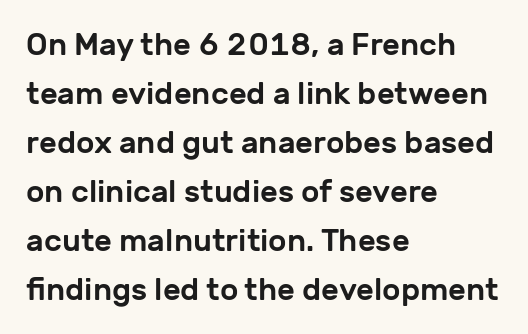
Q: Is the text italic (slanted)? A: No, it is upright.
Q: Is the typeface a serif or a sans-serif typeface? A: Sans-serif.
Q: Is the text underlined? A: No.
Q: How is the paragraph aligned? A: Left-aligned.
Q: Is the spacing between letters normal or unusually wide? A: Normal.
Q: Is the spacing between lines tight, normal or loose? A: Normal.
Q: Width (condensed, normal, or wide)? A: Normal.
Q: Stroke contrast? A: Low.
Q: x-height? A: Medium.
Q: Monospaced? A: No.
